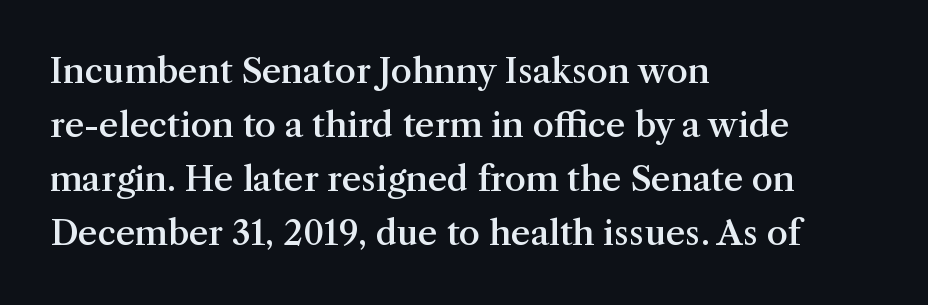
The image shows 34 px semibold serif type, upright; set left-aligned, normal line spacing (1.59x), normal letter spacing, not underlined; medium stroke contrast and a medium x-height.
